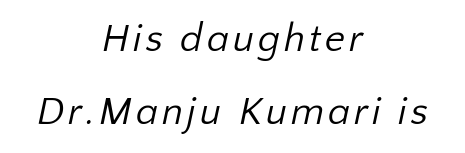
The image shows 39 px regular-weight sans-serif type; set centered, line spacing 1.88x, not underlined; low stroke contrast and a medium x-height.
